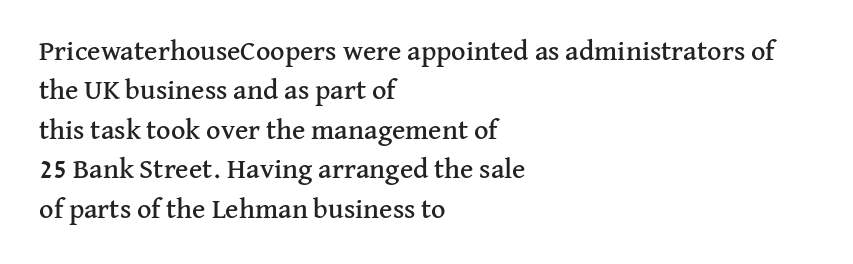
Where is the straight margin? On the left. The face used here is rendered with its standard letterfit. Check where the strokes stop: tiny serifs finish them off. The baseline area is clear.
